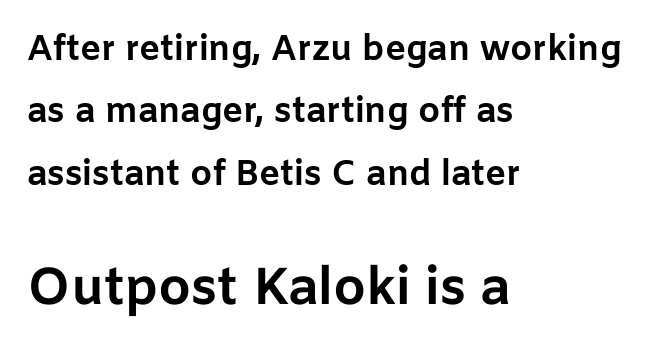
You can tell from the bare stems that sans-serif type was used. Pretty heavy lettering here — definitely bold. The rendering uses natural spacing where letterforms have individual widths. The type sits square on the baseline with zero lean. A clean baseline with only descenders dipping below it.
